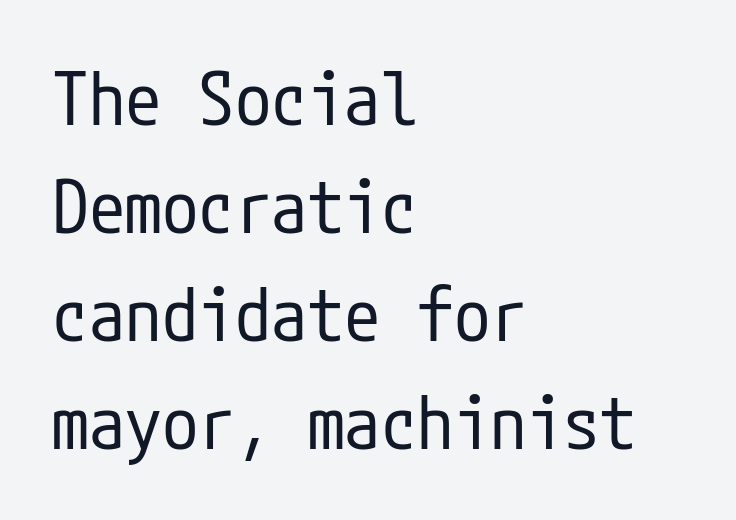
{"serif": "no", "italic": "no", "bold": "no", "weight": "regular", "width": "condensed", "stroke_contrast": "low", "x_height": "medium", "underline": "no", "align": "left", "line_spacing": "normal", "line_spacing_ratio": 1.48, "letter_spacing": "normal", "letter_spacing_em": 0.0, "glyph_px": 73}
